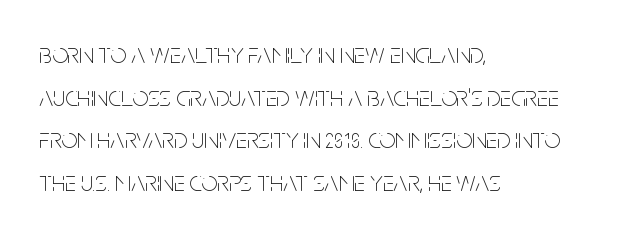
Is this a heavy cut? Hardly; it is regular or lighter. The passage is arranged the way most books set body copy — flush left. Notice how the stems are strictly vertical — no italics here. The type is set solid horizontally, with unmodified tracking. Does the leading feel generous? No, just average. Does the type have serifs? No, each stem ends abruptly.
